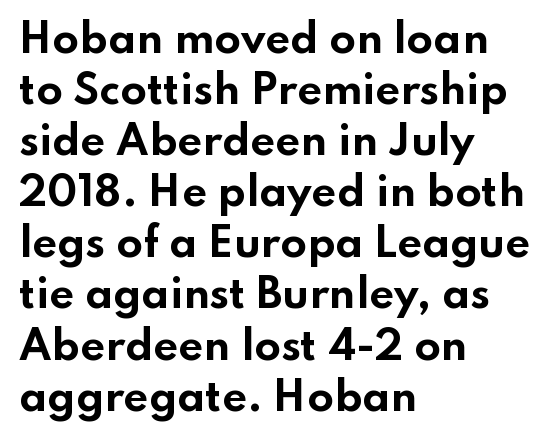
The typeface chosen for these lines omits serifs. A roman cut, with each character standing at attention. Tracking value appears to be zero — textbook default spacing. The string is rendered with underlining switched off. The vertical gap from one line to the next is medium. Every letter is thick-stroked: bold, no question.
